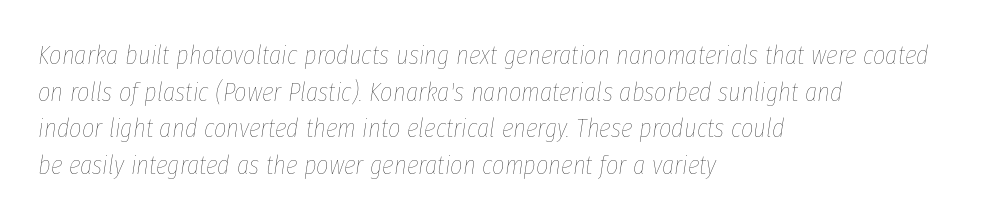
The image shows 27 px text type, italic (leaning right); set left-aligned, normal line spacing (1.36x), normal letter spacing, not underlined.
